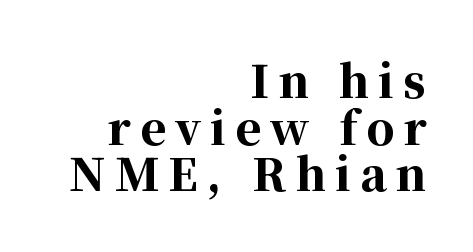
Q: Is the text bold? A: Yes.
Q: Is the text italic (slanted)? A: No, it is upright.
Q: Is the typeface a serif or a sans-serif typeface? A: Serif.
Q: Is the text underlined? A: No.
Q: How is the paragraph aligned? A: Right-aligned.
Q: Is the spacing between letters normal or unusually wide? A: Unusually wide.
Q: Is the spacing between lines tight, normal or loose? A: Tight.
Q: Width (condensed, normal, or wide)? A: Normal.
Q: Stroke contrast? A: High.
Q: x-height? A: Medium.
Q: Monospaced? A: No.
